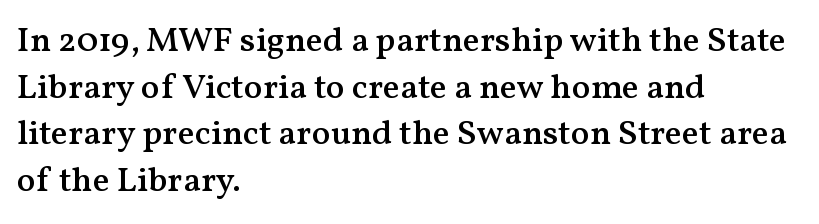
This sample has the flowing, uneven cadence of proportional lettering. Tall strokes in this sample are plumb rather than angled. The typesetting leans somewhat heavy: a semibold. The vertical gap from one line to the next is medium. The words here are not underlined.
